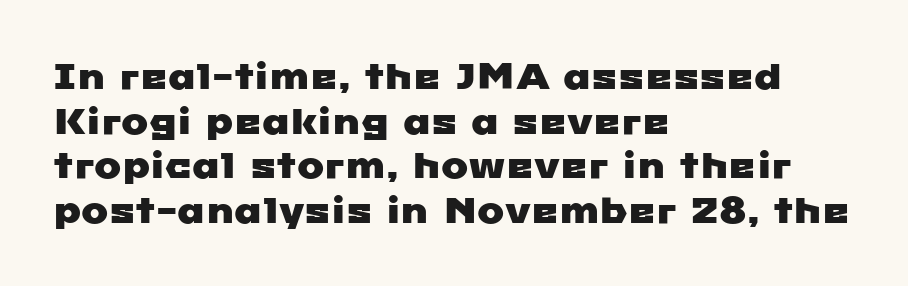
Q: Is the typeface a serif or a sans-serif typeface? A: Sans-serif.
Q: Is the text underlined? A: No.
Q: How is the paragraph aligned? A: Left-aligned.
Q: Is the spacing between letters normal or unusually wide? A: Normal.
Q: Width (condensed, normal, or wide)? A: Wide.
Q: Stroke contrast? A: Low.
Q: x-height? A: Medium.
Q: Monospaced? A: No.
